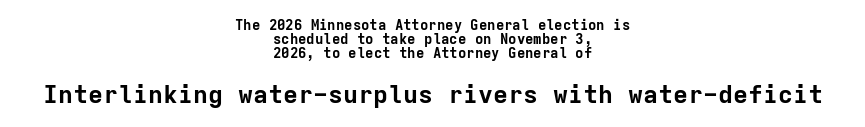
Q: Is the text bold? A: Yes.
Q: Is the text italic (slanted)? A: No, it is upright.
Q: Is the text underlined? A: No.
Q: How is the paragraph aligned? A: Centered.
Q: Is the spacing between letters normal or unusually wide? A: Normal.
Q: Is the spacing between lines tight, normal or loose? A: Tight.
Q: Which block of text is set in a larger size, the first (top) or the second (bottom)? A: The second (bottom) one.
